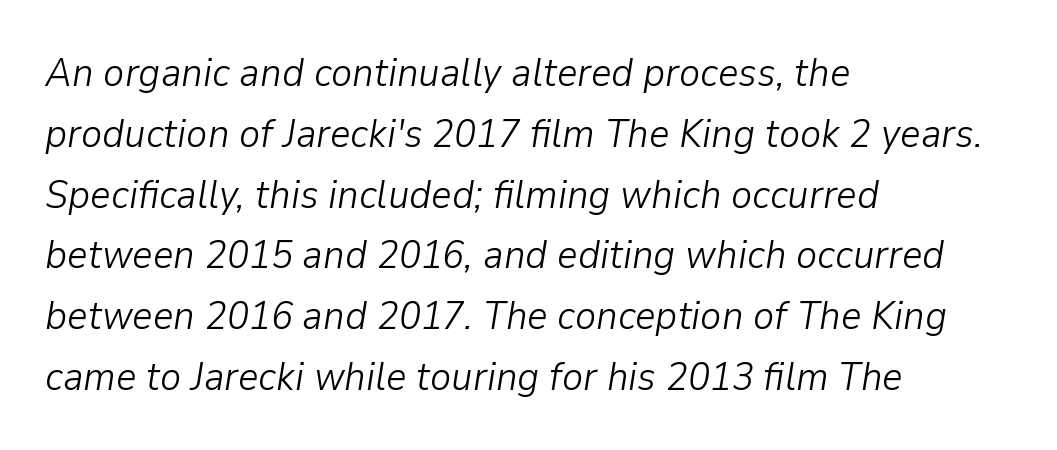
Quick note: interline space is typical. The glyphs are unaccompanied by any horizontal stroke below them. Note the varied advance widths — an 'i' is clearly narrower than an 'm'. Nothing heavy about these letters — not bold at all. Reading down the block, your eye returns to a fixed left position each line.
